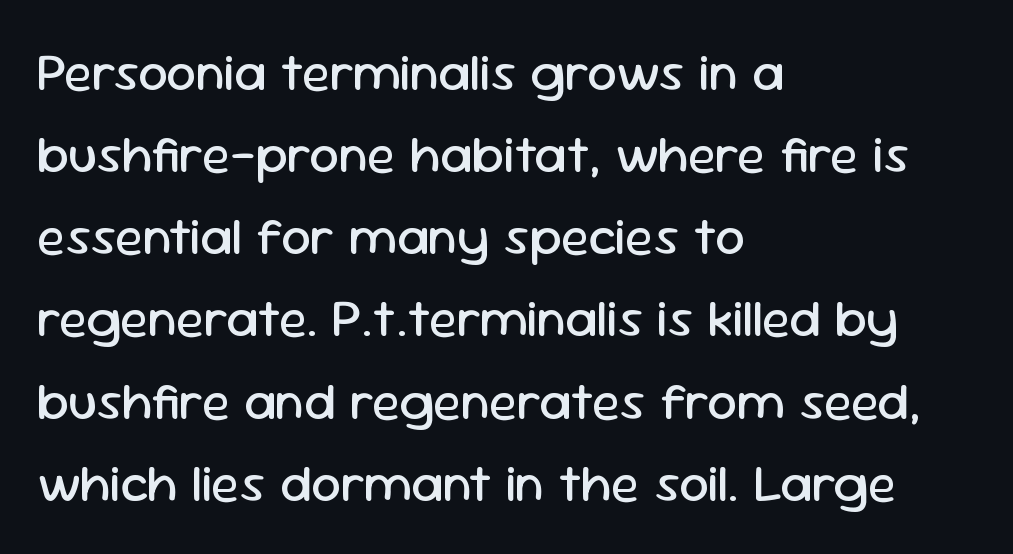
Q: Is the text bold? A: No.
Q: Is the text italic (slanted)? A: No, it is upright.
Q: Is the typeface a serif or a sans-serif typeface? A: Sans-serif.
Q: Is the text underlined? A: No.
Q: How is the paragraph aligned? A: Left-aligned.
Q: Is the spacing between letters normal or unusually wide? A: Normal.
Q: Is the spacing between lines tight, normal or loose? A: Normal.
Q: Width (condensed, normal, or wide)? A: Normal.
Q: Stroke contrast? A: Low.
Q: x-height? A: Medium.
Q: Monospaced? A: No.
